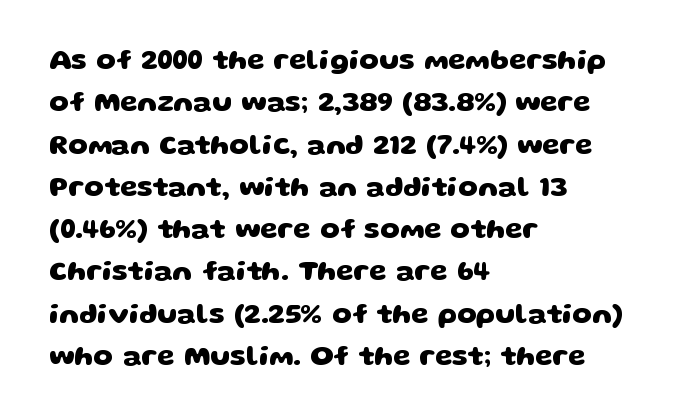
The image shows 28 px heavy, wide sans-serif type; set left-aligned, normal line spacing (1.51x), normal letter spacing, not underlined; low stroke contrast and a large x-height.
